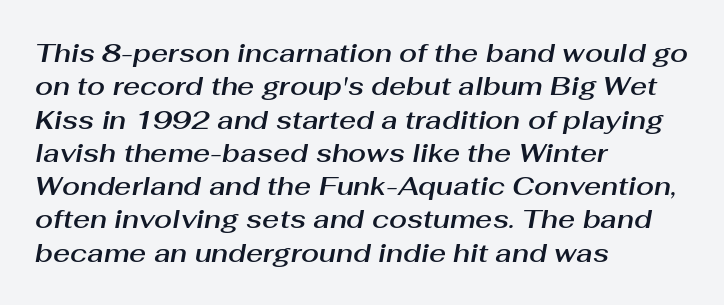
The image shows 26 px text type, italic (leaning right); set left-aligned, normal line spacing (1.28x), normal letter spacing, not underlined.
